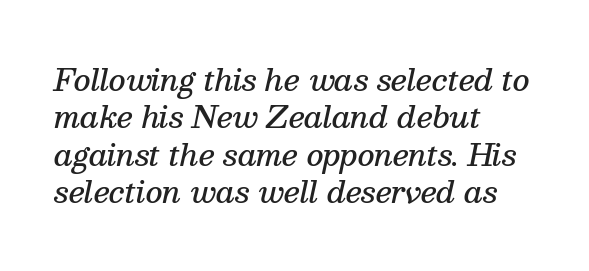
{"serif": "yes", "italic": "yes", "lean": "right", "slant_degrees": 13, "bold": "semi", "weight": "semibold", "width": "normal", "stroke_contrast": "medium", "x_height": "medium", "monospaced": "no", "underline": "no", "align": "left", "line_spacing": "normal", "line_spacing_ratio": 1.29, "letter_spacing": "normal", "letter_spacing_em": 0.0, "glyph_px": 29}
